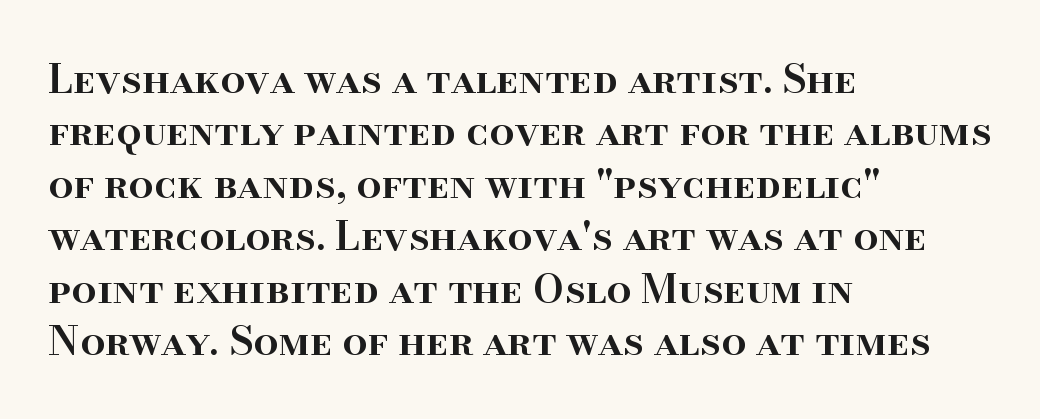
The words here are not underlined. This sample uses an upright cut, with every glyph sitting square on the baseline. A typesetter would call this leading conventional body-copy spacing. Short note: letters normally spaced. Line starts are locked; line ends wander. Old-style or modern, the face here clearly has serifs.
